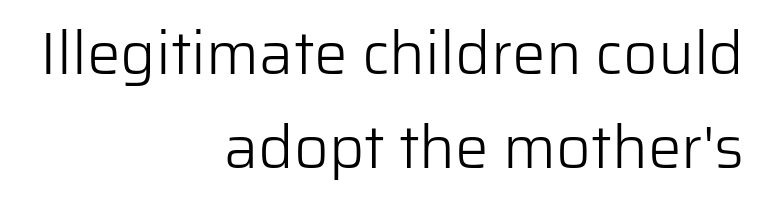
The image shows 60 px light sans-serif type, upright; set right-aligned, normal line spacing (1.57x), normal letter spacing, not underlined; low stroke contrast and a medium x-height.
